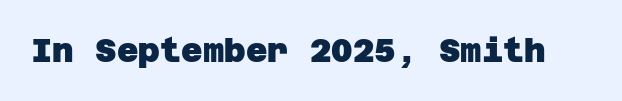
{"serif": "no", "bold": "yes", "weight": "heavy", "width": "normal", "stroke_contrast": "low", "x_height": "large", "underline": "no", "letter_spacing": "normal", "letter_spacing_em": 0.0, "glyph_px": 33}
